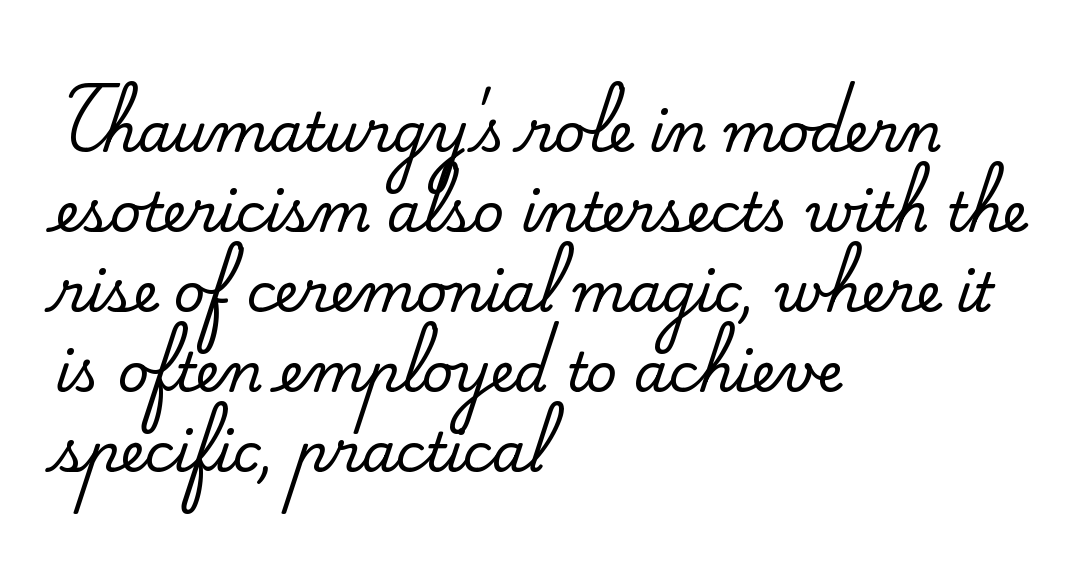
The image shows 54 px serif type; set left-aligned, normal line spacing (1.48x), normal letter spacing, not underlined; medium stroke contrast and a small x-height.
